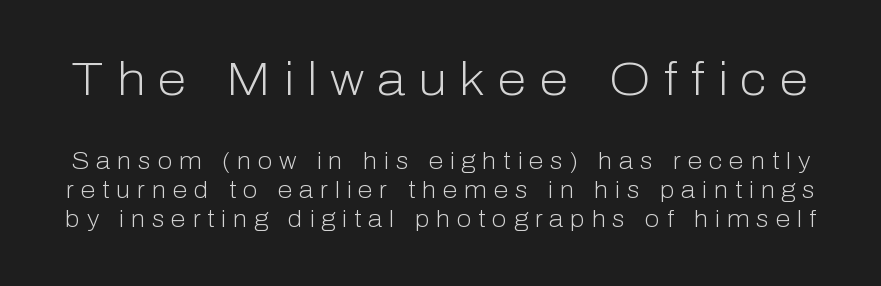
To sum up the face: it is a sans, with no serifs. Nope, not italic — everything's standing straight. Spacing between characters has been opened up far beyond the box default. Unbolded letterforms with no extra heft. The letters in the upper block stand taller than those in the block below.
